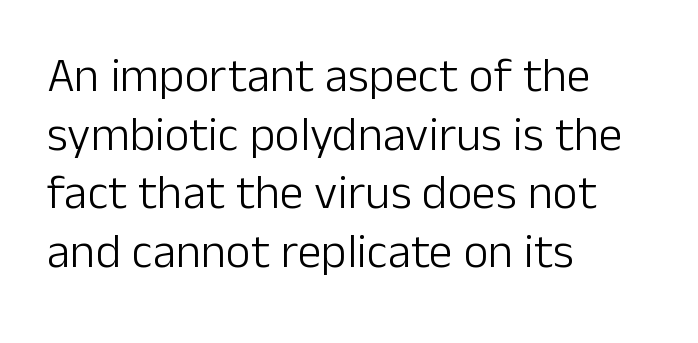
Q: Is the text bold? A: No.
Q: Is the text italic (slanted)? A: No, it is upright.
Q: Is the typeface a serif or a sans-serif typeface? A: Sans-serif.
Q: Is the text underlined? A: No.
Q: How is the paragraph aligned? A: Left-aligned.
Q: Is the spacing between letters normal or unusually wide? A: Normal.
Q: Width (condensed, normal, or wide)? A: Normal.
Q: Stroke contrast? A: Low.
Q: x-height? A: Medium.
Q: Monospaced? A: No.
